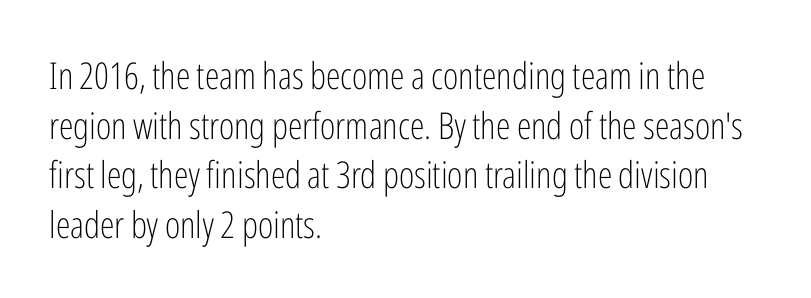
The image shows 37 px light, condensed sans-serif type, upright; set left-aligned, normal line spacing (1.34x), normal letter spacing, not underlined; low stroke contrast and a medium x-height.
